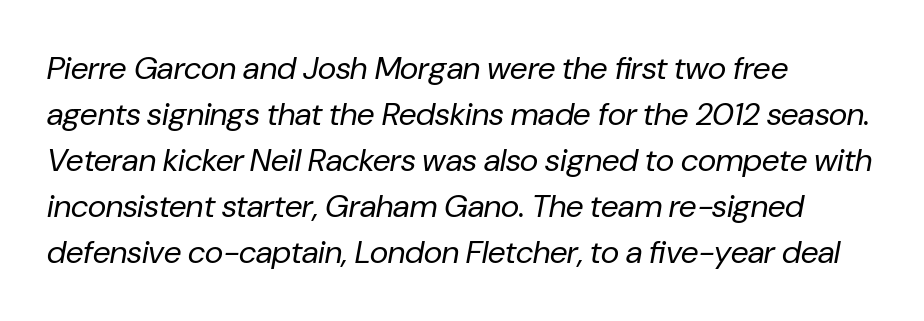
Observe the lean: these are italic letterforms. The line texture is even and compact thanks to regular tracking. Line spacing here is normal. Leftover space on each line is placed entirely after the last word.
